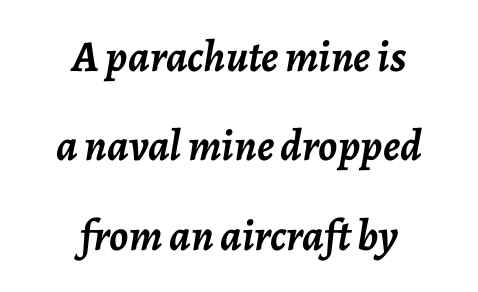
{"italic": "yes", "lean": "right", "slant_degrees": 7, "bold": "yes", "weight": "semibold", "width": "normal", "stroke_contrast": "low", "x_height": "medium", "monospaced": "no", "underline": "no", "align": "center", "line_spacing": "loose", "line_spacing_ratio": 2.03, "letter_spacing": "normal", "letter_spacing_em": 0.0, "glyph_px": 44}
